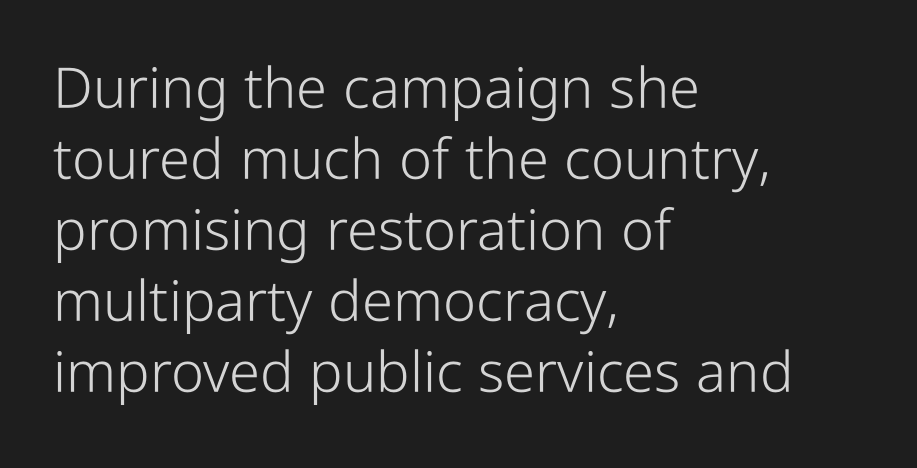
Q: Is the text bold? A: No.
Q: Is the text italic (slanted)? A: No, it is upright.
Q: Is the typeface a serif or a sans-serif typeface? A: Sans-serif.
Q: Is the text underlined? A: No.
Q: How is the paragraph aligned? A: Left-aligned.
Q: Is the spacing between letters normal or unusually wide? A: Normal.
Q: Is the spacing between lines tight, normal or loose? A: Normal.
Q: Width (condensed, normal, or wide)? A: Condensed.
Q: Stroke contrast? A: Low.
Q: x-height? A: Medium.
Q: Monospaced? A: No.
